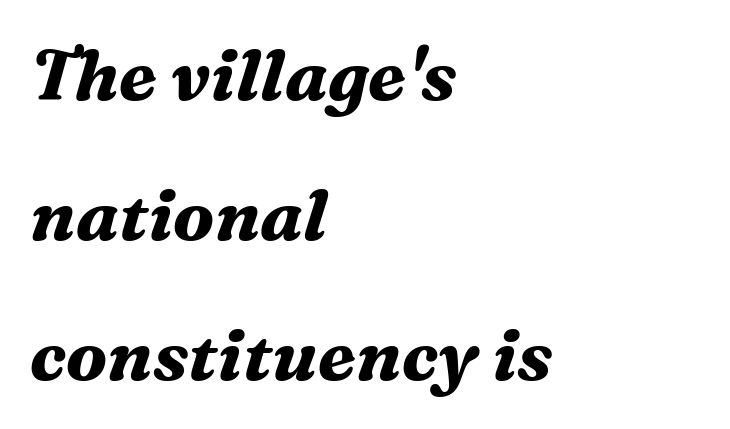
{"serif": "yes", "italic": "yes", "lean": "right", "slant_degrees": 16, "bold": "yes", "weight": "bold", "width": "normal", "stroke_contrast": "medium", "x_height": "medium", "monospaced": "no", "underline": "no", "align": "left", "line_spacing": "loose", "line_spacing_ratio": 1.97, "letter_spacing": "normal", "letter_spacing_em": 0.0, "glyph_px": 71}
